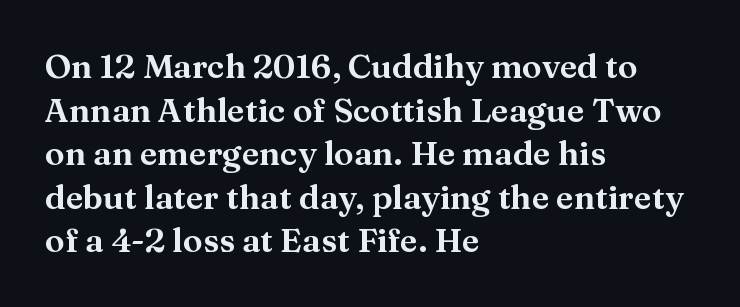
Q: Is the text italic (slanted)? A: No, it is upright.
Q: Is the typeface a serif or a sans-serif typeface? A: Serif.
Q: Is the text underlined? A: No.
Q: How is the paragraph aligned? A: Left-aligned.
Q: Is the spacing between letters normal or unusually wide? A: Normal.
Q: Is the spacing between lines tight, normal or loose? A: Normal.
Q: Width (condensed, normal, or wide)? A: Normal.
Q: Stroke contrast? A: Medium.
Q: x-height? A: Medium.
Q: Monospaced? A: No.
